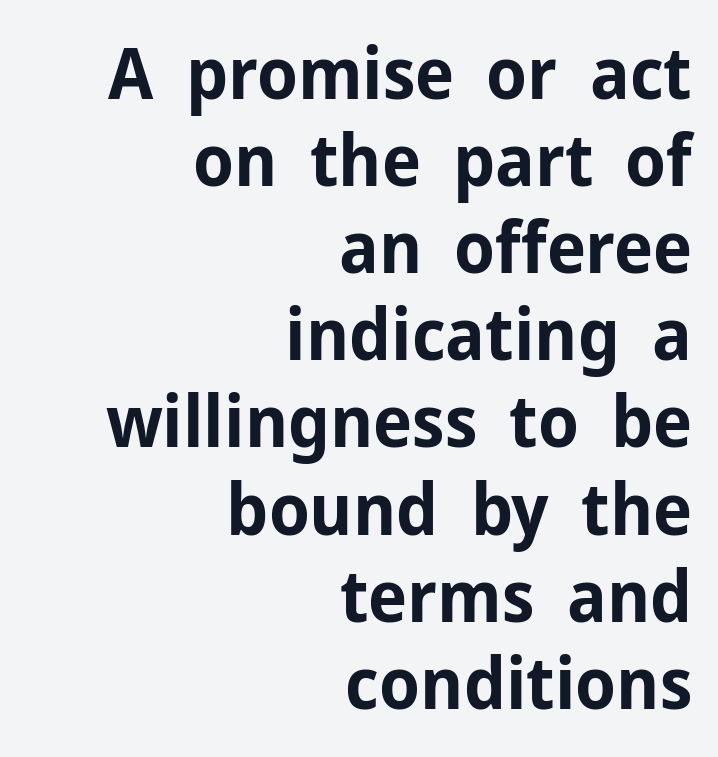
Is the type bold? Yes — the strokes are clearly thick and heavy. Alignment: flush right. Ordinary non-slanted type is in use. Type without underlining.
